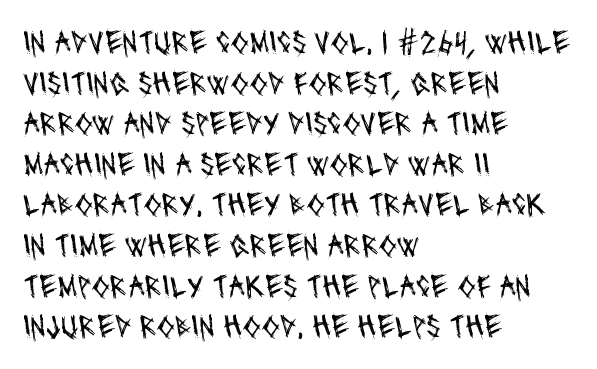
The image shows 33 px regular-weight, condensed sans-serif type; set left-aligned, line spacing 1.23x, normal letter spacing, not underlined; medium stroke contrast and a large x-height.
